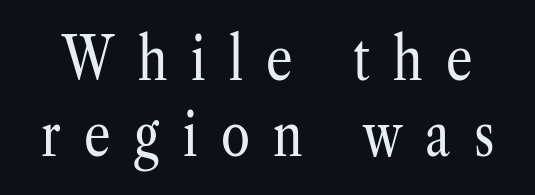
{"serif": "yes", "italic": "no", "bold": "no", "weight": "regular", "width": "condensed", "stroke_contrast": "low", "x_height": "medium", "monospaced": "no", "underline": "no", "line_spacing": "normal", "line_spacing_ratio": 1.29, "letter_spacing": "wide", "letter_spacing_em": 0.4, "glyph_px": 59}
